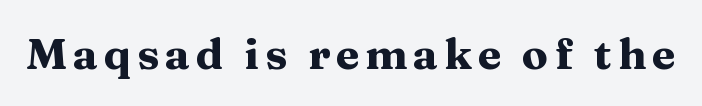
{"serif": "yes", "italic": "no", "bold": "yes", "weight": "heavy", "width": "wide", "stroke_contrast": "medium", "x_height": "medium", "monospaced": "no", "underline": "no", "glyph_px": 43}
